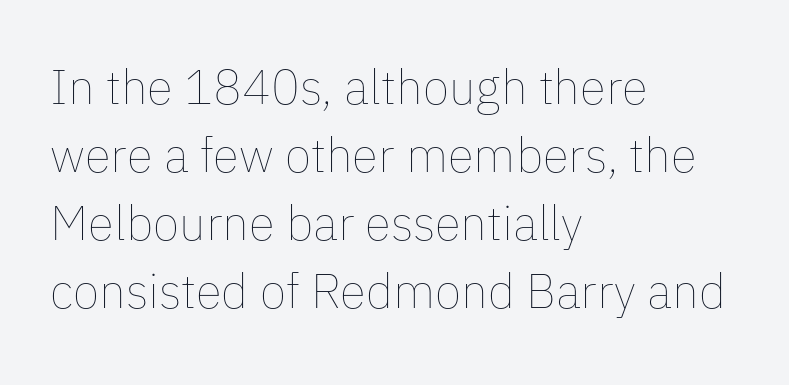
The image shows 48 px thin type, upright; set left-aligned, normal line spacing (1.42x), normal letter spacing, not underlined; low stroke contrast and a medium x-height.
